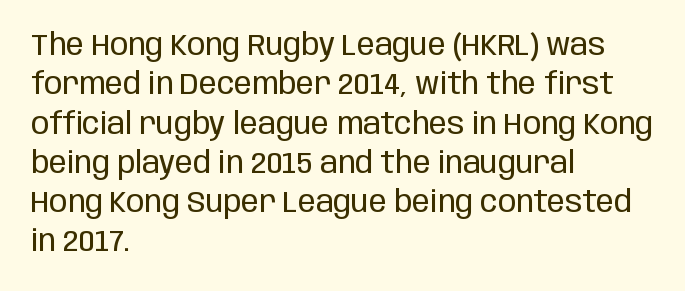
Each line starts at the same left margin while the right side varies. The typeface chosen for these lines omits serifs. Varying glyph widths throughout — classic text-font behaviour. Baseline-to-baseline distance is the conventional proportion of letter height. Every character sits straight up, as roman type does. Weight: not bold — regular or lighter.
